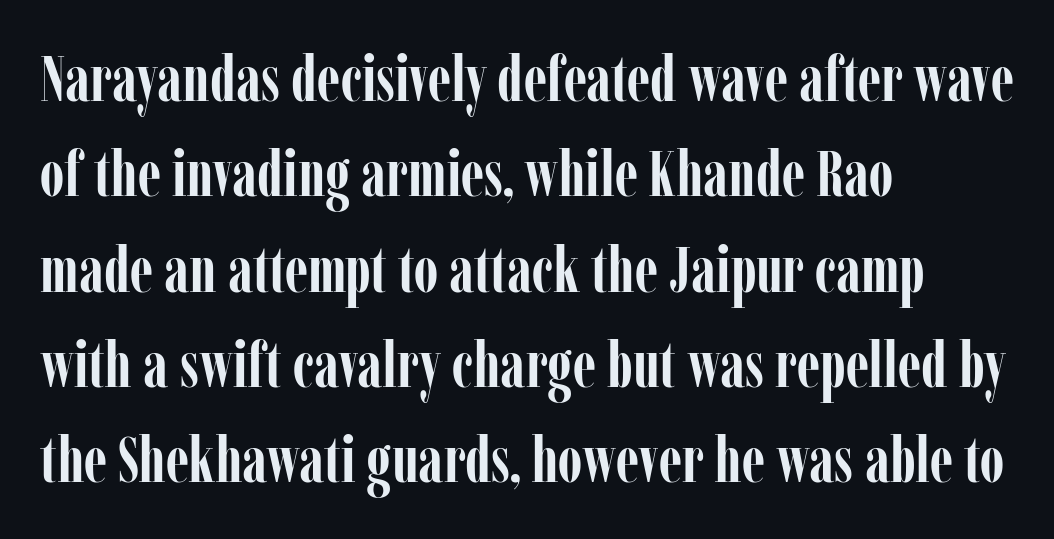
{"serif": "yes", "italic": "no", "bold": "yes", "weight": "semibold", "width": "condensed", "stroke_contrast": "low", "x_height": "medium", "monospaced": "no", "underline": "no", "align": "left", "line_spacing": "normal", "line_spacing_ratio": 1.49, "letter_spacing": "normal", "letter_spacing_em": 0.0, "glyph_px": 64}
